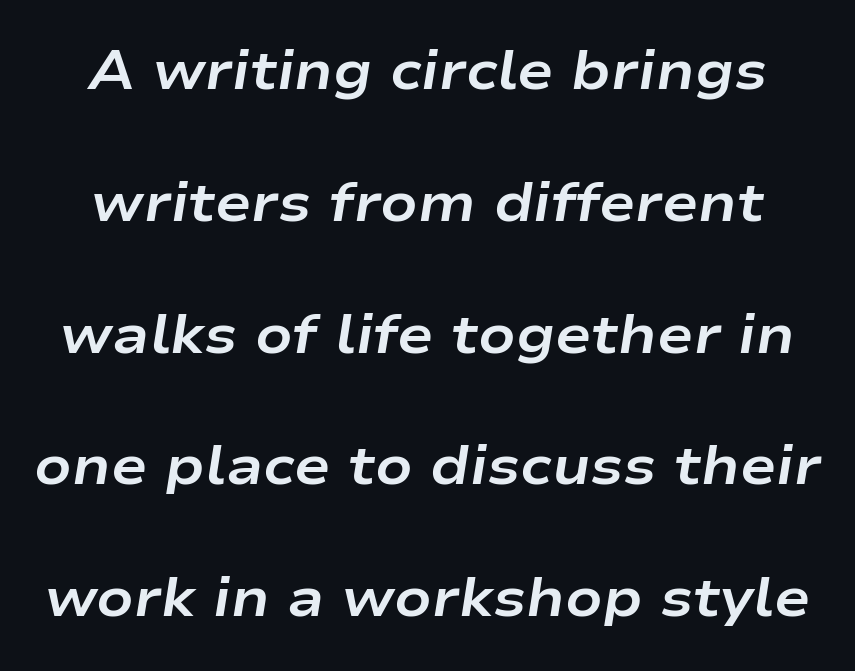
The image shows 54 px bold, wide type, italic (leaning right); set loose line spacing (2.44x), normal letter spacing, not underlined; low stroke contrast and a medium x-height.
